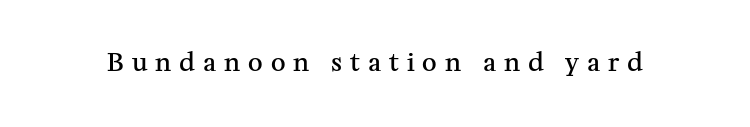
{"italic": "no", "bold": "semi", "underline": "no", "letter_spacing": "wide", "letter_spacing_em": 0.32, "glyph_px": 25}
